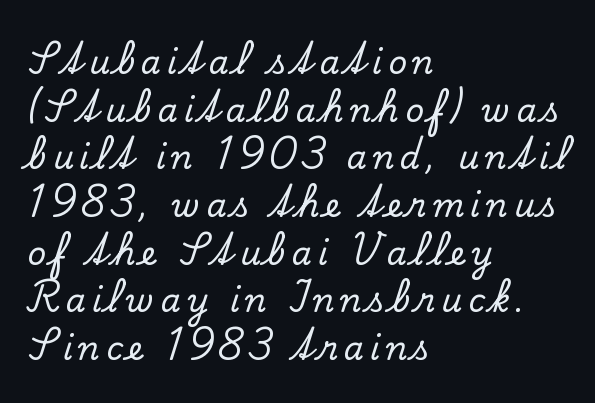
{"serif": "yes", "width": "normal", "stroke_contrast": "low", "x_height": "small", "monospaced": "no", "underline": "no", "align": "left", "line_spacing": "normal", "line_spacing_ratio": 1.49, "glyph_px": 32}
